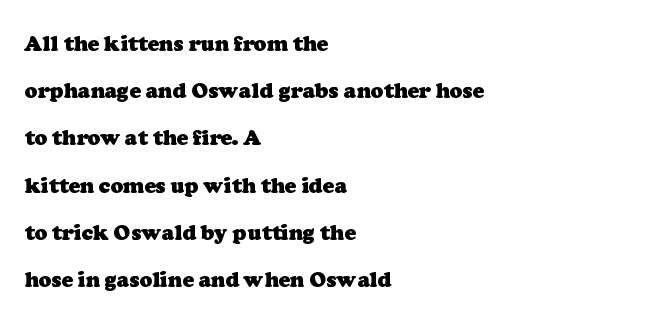
The image shows 21 px bold type; set left-aligned, loose line spacing (2.25x), normal letter spacing, not underlined.
